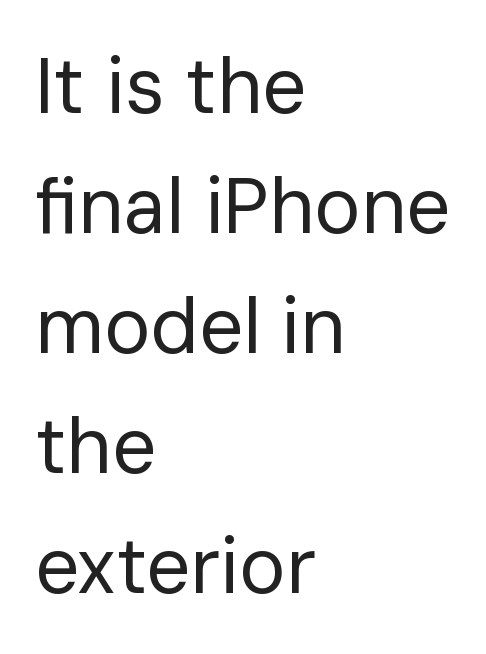
Q: Is the text bold? A: No.
Q: Is the text italic (slanted)? A: No, it is upright.
Q: Is the typeface a serif or a sans-serif typeface? A: Sans-serif.
Q: Is the text underlined? A: No.
Q: How is the paragraph aligned? A: Left-aligned.
Q: Is the spacing between letters normal or unusually wide? A: Normal.
Q: Is the spacing between lines tight, normal or loose? A: Normal.
Q: Width (condensed, normal, or wide)? A: Normal.
Q: Stroke contrast? A: Low.
Q: x-height? A: Medium.
Q: Monospaced? A: No.
